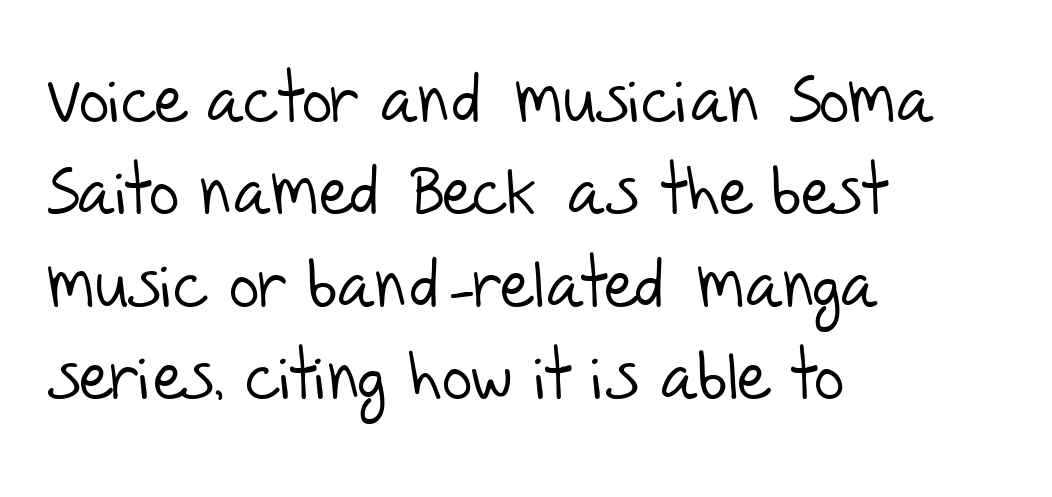
Q: Is the text bold? A: No.
Q: Is the typeface a serif or a sans-serif typeface? A: Sans-serif.
Q: Is the text underlined? A: No.
Q: How is the paragraph aligned? A: Left-aligned.
Q: Is the spacing between letters normal or unusually wide? A: Normal.
Q: Is the spacing between lines tight, normal or loose? A: Normal.
Q: Width (condensed, normal, or wide)? A: Normal.
Q: Stroke contrast? A: Low.
Q: x-height? A: Large.
Q: Monospaced? A: No.
